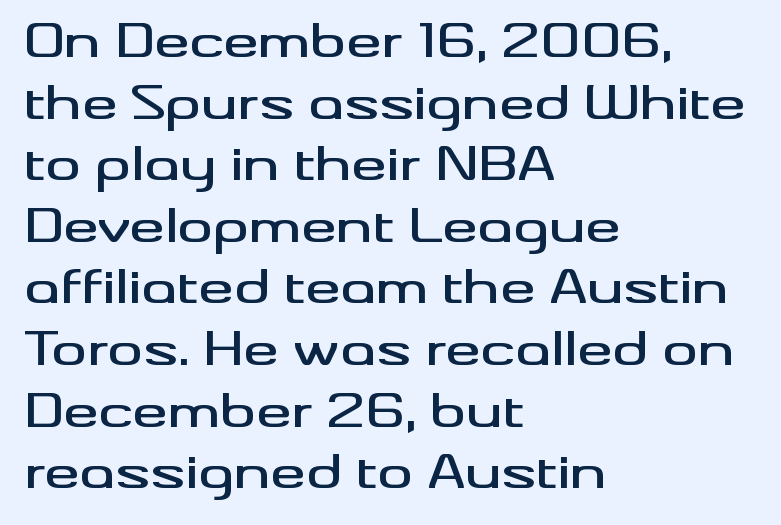
Typographically, this falls in the sans-serif category. Evenly set lines give the paragraph a standard silhouette. Alignment: flush left. What stands out about the letter spacing? Nothing — it is the standard amount.
